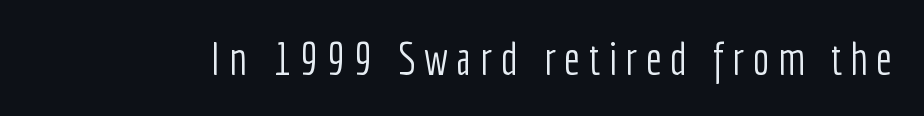
Vertical stems look standard width or narrower in stroke. Here the designer chose a conventional face with non-uniform glyph widths. Posture: straight, roman, zero tilt. Serif or sans? Sans — the stroke terminals are bare. Check the space under the baseline: it is left empty.
